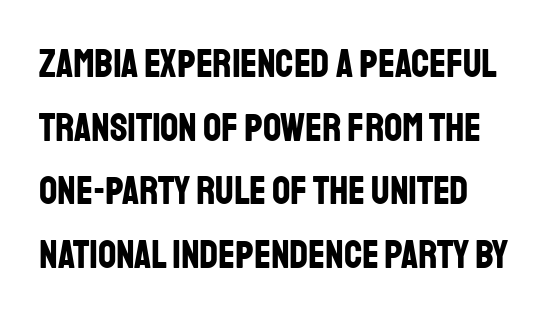
Q: Is the text bold? A: Yes.
Q: Is the text italic (slanted)? A: No, it is upright.
Q: Is the typeface a serif or a sans-serif typeface? A: Sans-serif.
Q: Is the text underlined? A: No.
Q: Is the spacing between letters normal or unusually wide? A: Normal.
Q: Is the spacing between lines tight, normal or loose? A: Normal.
Q: Width (condensed, normal, or wide)? A: Condensed.
Q: Stroke contrast? A: Low.
Q: x-height? A: Large.
Q: Monospaced? A: No.
